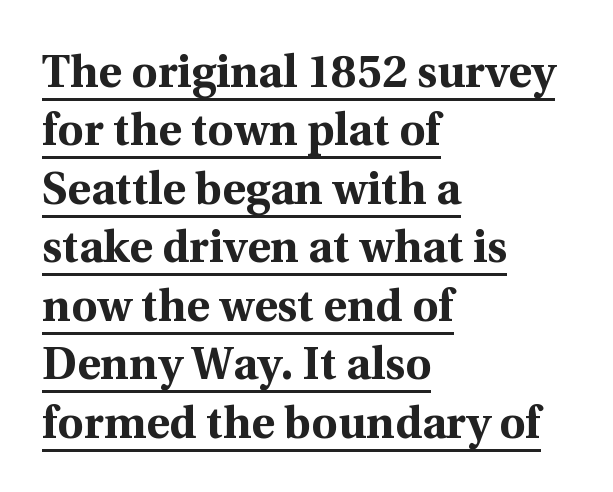
The image shows 45 px bold serif type, upright; set left-aligned, normal line spacing (1.3x), normal letter spacing, underlined; a medium x-height.
